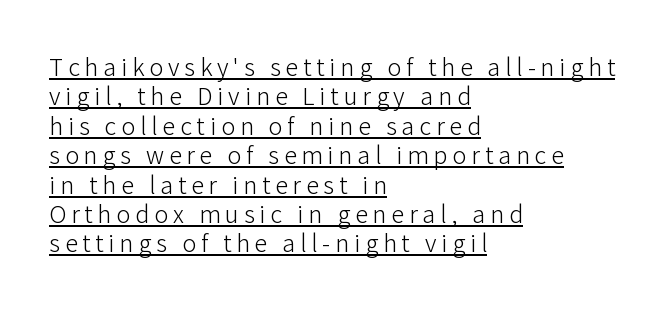
The typeface has the unassuming heft of standard copy or less. If you measured baseline to baseline, you'd find a short distance. Notice how a bar underscores the lettering throughout. Does the copy run flush right? No — it runs flush left.
